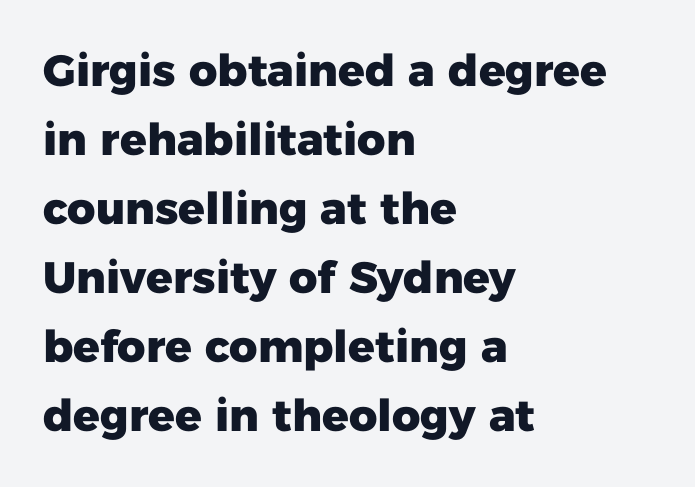
Typographic density is high because the face is bold. Bare-footed words on every line. Letter spacing: default. Vertical strokes here are truly vertical. A normal amount of white space separates one row of letters from the next.
